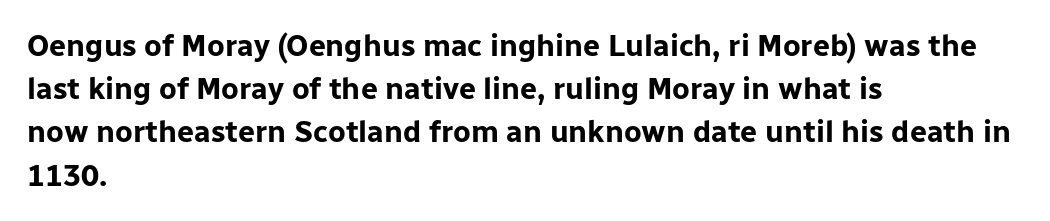
{"serif": "no", "italic": "no", "bold": "yes", "weight": "bold", "width": "normal", "stroke_contrast": "low", "x_height": "medium", "monospaced": "no", "underline": "no", "align": "left", "line_spacing": "normal", "line_spacing_ratio": 1.44, "letter_spacing": "normal", "letter_spacing_em": 0.0, "glyph_px": 30}
